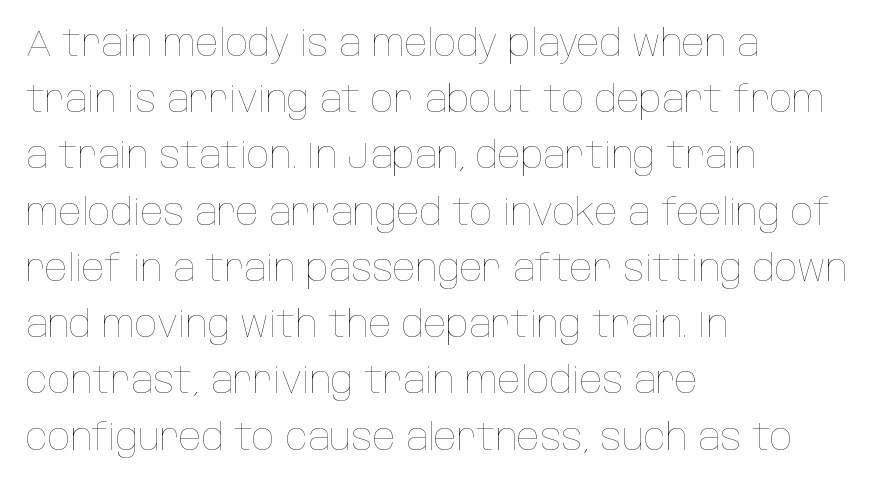
Horizontal alignment here is leftward, the default for most running prose. Is there any slant? The stems are plumb. The typesetting does not lean heavy: it is not bold. Character widths vary here, with narrow letters taking less room than wide ones.
